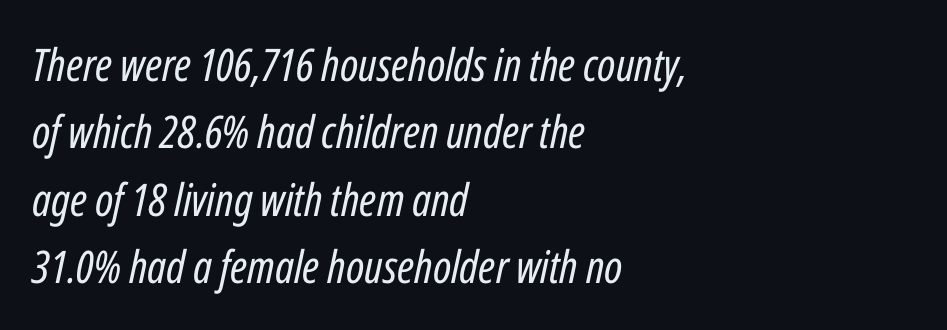
Q: Is the text bold? A: No.
Q: Is the text italic (slanted)? A: Yes, it leans right by about 12 degrees.
Q: Is the text underlined? A: No.
Q: How is the paragraph aligned? A: Left-aligned.
Q: Is the spacing between letters normal or unusually wide? A: Normal.
Q: Is the spacing between lines tight, normal or loose? A: Normal.
Q: Width (condensed, normal, or wide)? A: Condensed.
Q: Stroke contrast? A: Low.
Q: x-height? A: Medium.
Q: Monospaced? A: No.
